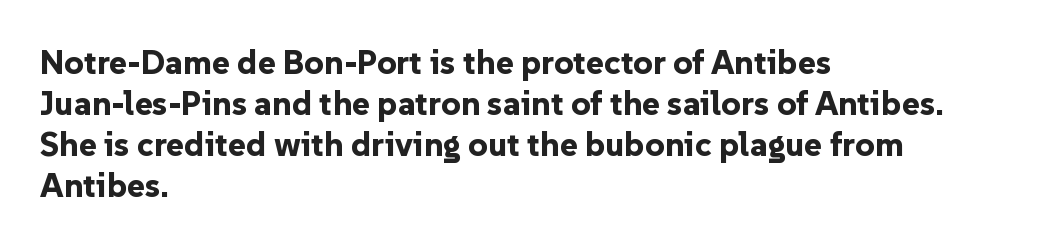
Q: Is the text bold? A: Yes.
Q: Is the text italic (slanted)? A: No, it is upright.
Q: Is the typeface a serif or a sans-serif typeface? A: Sans-serif.
Q: Is the text underlined? A: No.
Q: How is the paragraph aligned? A: Left-aligned.
Q: Is the spacing between letters normal or unusually wide? A: Normal.
Q: Width (condensed, normal, or wide)? A: Normal.
Q: Stroke contrast? A: Low.
Q: x-height? A: Medium.
Q: Monospaced? A: No.
